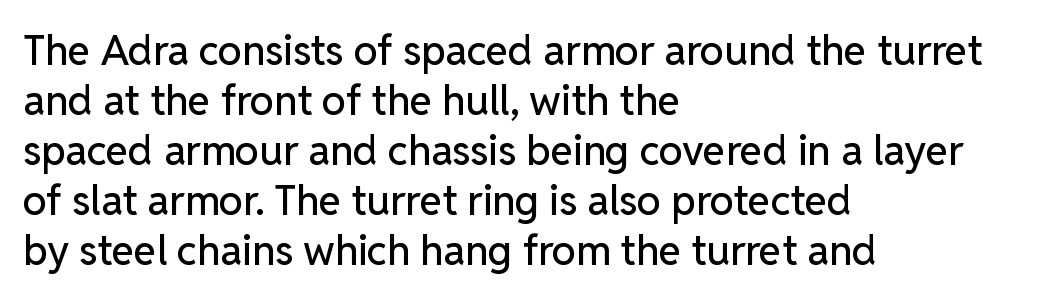
Q: Is the text italic (slanted)? A: No, it is upright.
Q: Is the typeface a serif or a sans-serif typeface? A: Sans-serif.
Q: Is the text underlined? A: No.
Q: How is the paragraph aligned? A: Left-aligned.
Q: Is the spacing between letters normal or unusually wide? A: Normal.
Q: Width (condensed, normal, or wide)? A: Normal.
Q: Stroke contrast? A: Low.
Q: x-height? A: Medium.
Q: Monospaced? A: No.
